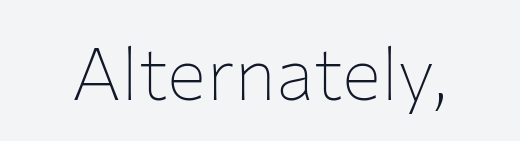
The image shows 73 px thin sans-serif type, upright; set normal letter spacing, not underlined; low stroke contrast and a medium x-height.
